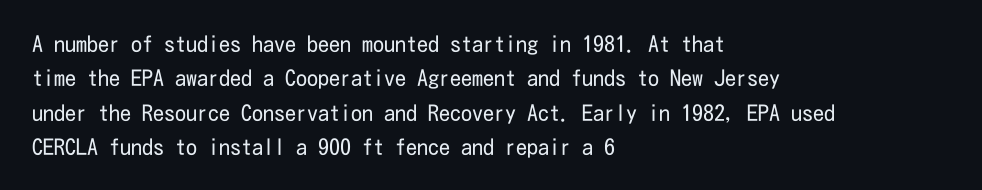
{"italic": "no", "bold": "no", "underline": "no", "align": "left", "line_spacing": "normal", "line_spacing_ratio": 1.56, "letter_spacing": "normal", "letter_spacing_em": 0.0, "glyph_px": 22}
